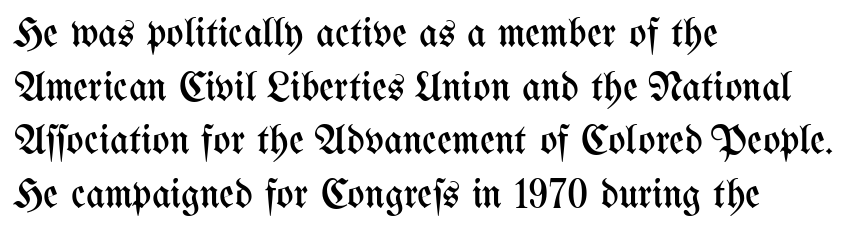
The image shows 41 px regular-weight, condensed type, upright; set left-aligned, normal line spacing (1.31x), normal letter spacing, not underlined; medium stroke contrast and a medium x-height.
